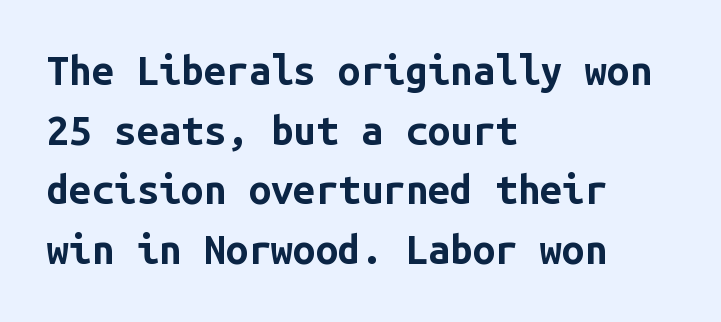
{"serif": "no", "italic": "no", "bold": "yes", "weight": "bold", "width": "normal", "stroke_contrast": "low", "x_height": "medium", "monospaced": "yes", "underline": "no", "align": "left", "line_spacing": "normal", "line_spacing_ratio": 1.49, "letter_spacing": "normal", "letter_spacing_em": 0.0, "glyph_px": 40}
